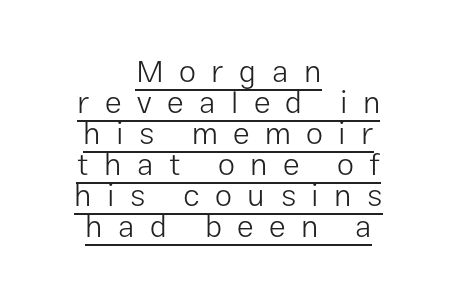
{"serif": "no", "italic": "no", "bold": "no", "weight": "light", "width": "normal", "stroke_contrast": "low", "x_height": "medium", "monospaced": "no", "underline": "yes", "align": "center", "line_spacing": "tight", "line_spacing_ratio": 1.0, "letter_spacing": "wide", "letter_spacing_em": 0.5, "glyph_px": 31}
